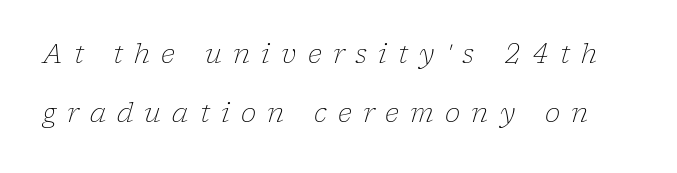
{"italic": "yes", "lean": "right", "slant_degrees": 17, "bold": "no", "underline": "no", "line_spacing": "loose", "line_spacing_ratio": 2.27, "letter_spacing": "wide", "letter_spacing_em": 0.43, "glyph_px": 26}
